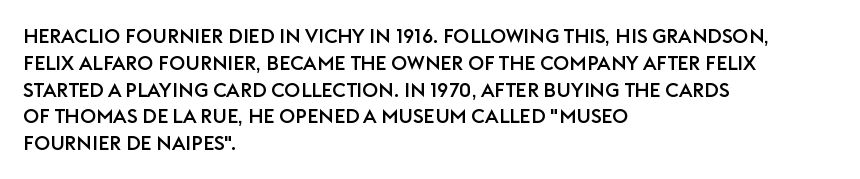
{"italic": "no", "underline": "no", "align": "left", "line_spacing": "normal", "line_spacing_ratio": 1.34, "letter_spacing": "normal", "letter_spacing_em": 0.0, "glyph_px": 20}
